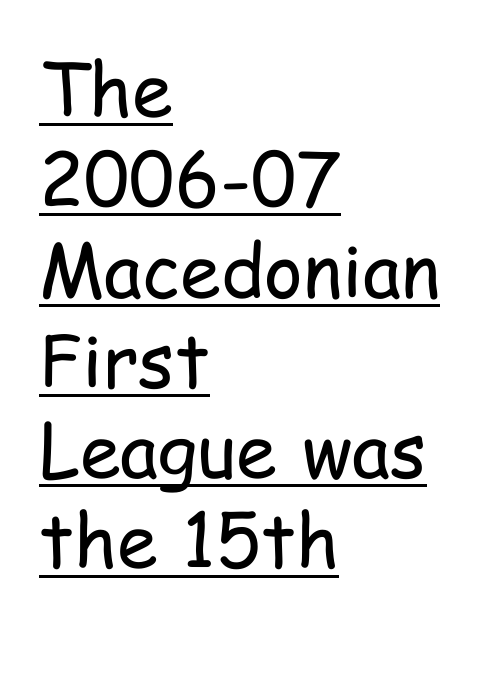
The passage shown has conventional tracking throughout. These lines are rendered in a variable-pitch font. On a weight scale, this lands at 450 or below. These characters rest on top of a visible drawn line.
